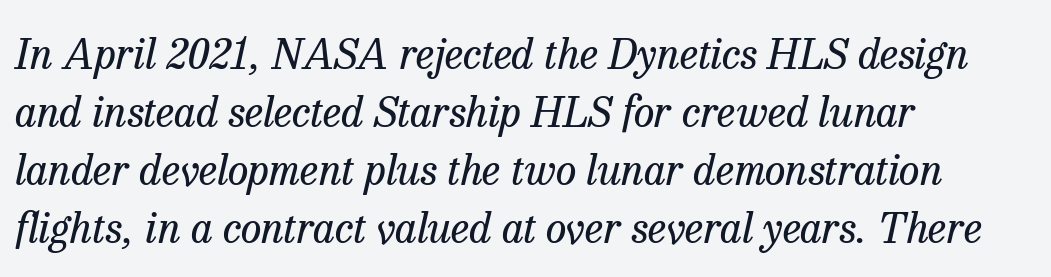
The image shows 42 px regular-weight serif type, italic (leaning right); set left-aligned, normal line spacing (1.38x), normal letter spacing, not underlined; low stroke contrast and a medium x-height.
